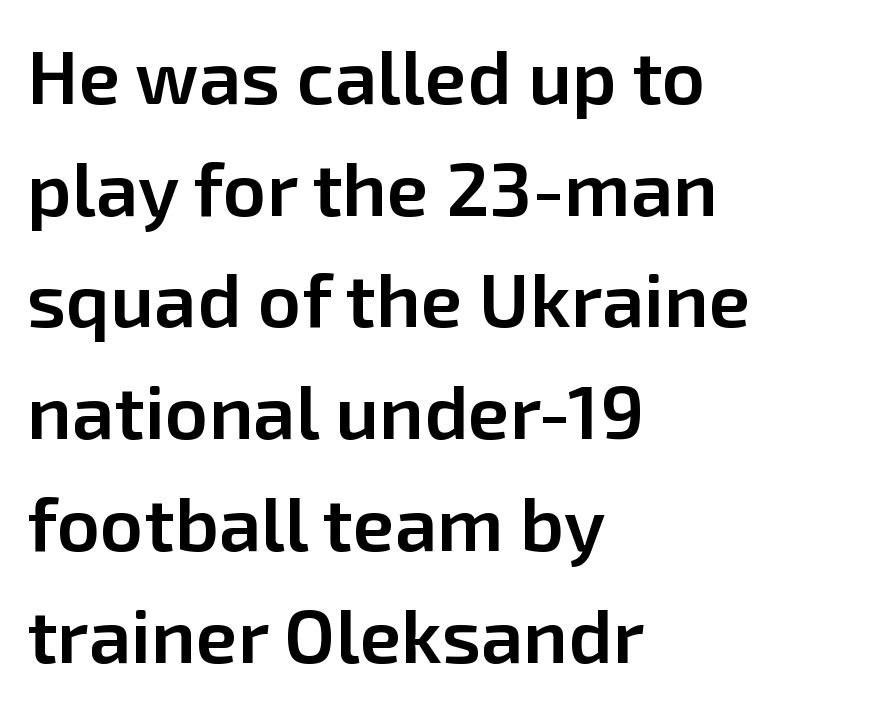
{"serif": "no", "italic": "no", "bold": "semi", "weight": "semibold", "width": "normal", "stroke_contrast": "low", "x_height": "medium", "monospaced": "no", "underline": "no", "align": "left", "line_spacing": "normal", "line_spacing_ratio": 1.47, "letter_spacing": "normal", "letter_spacing_em": 0.0, "glyph_px": 76}
